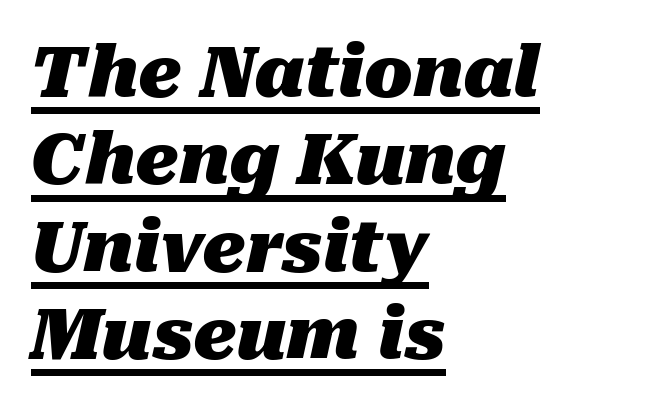
The image shows 71 px heavy type, italic (leaning right); set left-aligned, line spacing 1.23x, normal letter spacing, underlined; medium stroke contrast and a medium x-height.
